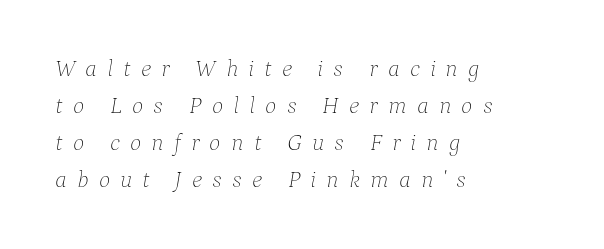
Tall strokes in this sample are angled rather than plumb. The string is rendered with underlining switched off. In terms of letterspacing, this is a distinctly airy, spread setting. Students, observe: this is what conventionally led text looks like.
